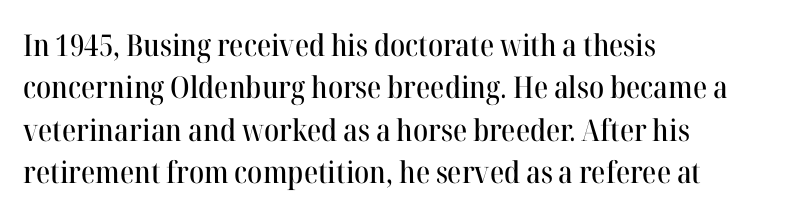
The image shows 30 px serif type, upright; set left-aligned, normal line spacing (1.41x), normal letter spacing, not underlined; high stroke contrast and a medium x-height.
